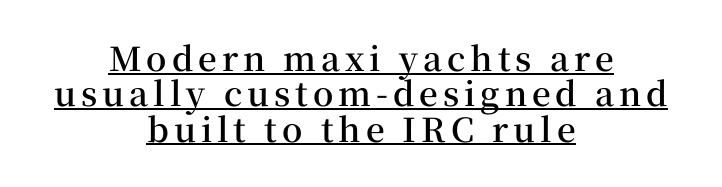
Q: Is the text bold? A: Semi-bold.
Q: Is the text italic (slanted)? A: No, it is upright.
Q: Is the typeface a serif or a sans-serif typeface? A: Serif.
Q: Is the text underlined? A: Yes.
Q: How is the paragraph aligned? A: Centered.
Q: Is the spacing between lines tight, normal or loose? A: Tight.
Q: Width (condensed, normal, or wide)? A: Normal.
Q: Stroke contrast? A: Medium.
Q: x-height? A: Medium.
Q: Monospaced? A: No.
